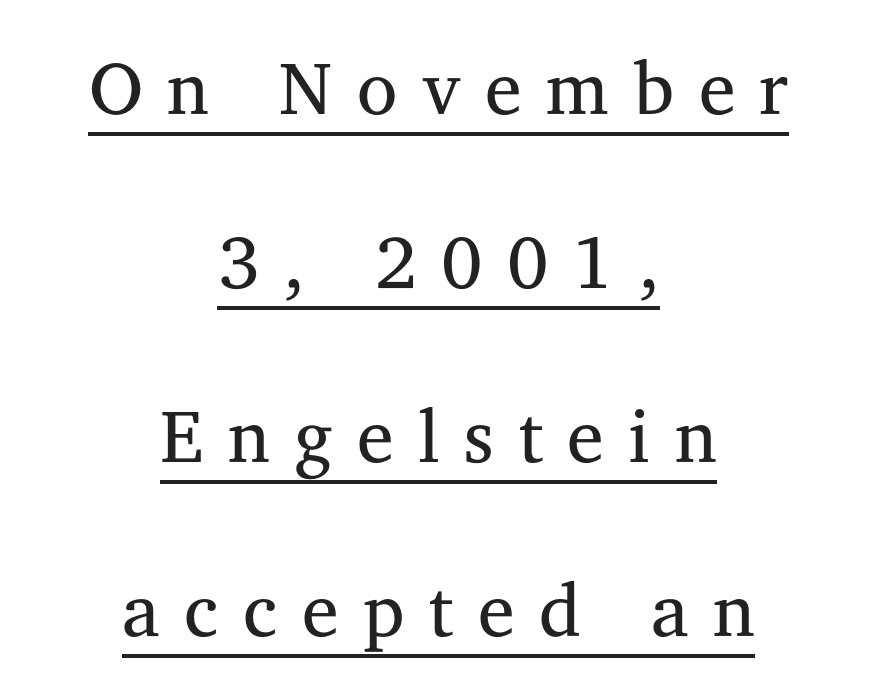
You could fit nearly another row in the gap between these rows. A centered setting, common on invitations and titles, is used for this passage. Spacing verdict: proportional, widths tailored to each character. Is there an underline? Yes — a line sits under the letters.
